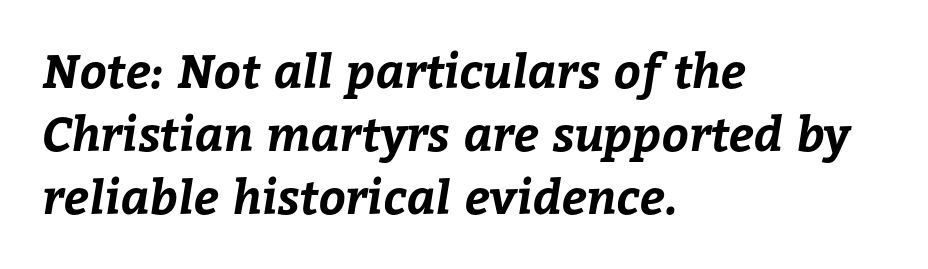
{"bold": "yes", "weight": "bold", "width": "normal", "stroke_contrast": "low", "x_height": "medium", "monospaced": "no", "underline": "no", "align": "left", "line_spacing": "normal", "line_spacing_ratio": 1.34, "letter_spacing": "normal", "letter_spacing_em": 0.0, "glyph_px": 47}
